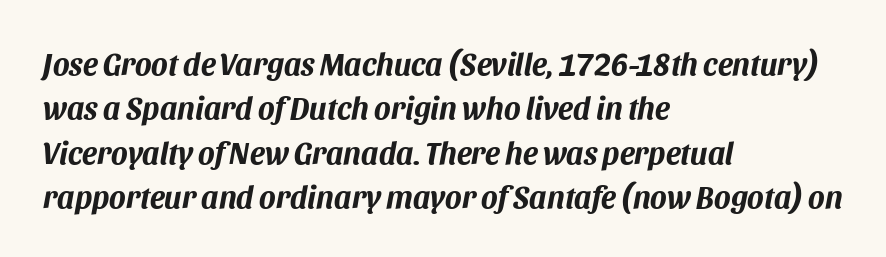
The rendering applies a slant to the glyphs. In CSS terms this would be text-align: left. Heavy-handed strokes throughout: this text is bold. Check under the words: just untouched page. Character widths vary here, with narrow letters taking less room than wide ones.
